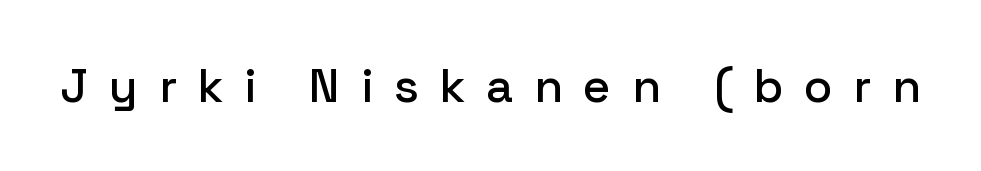
Q: Is the text italic (slanted)? A: No, it is upright.
Q: Is the typeface a serif or a sans-serif typeface? A: Sans-serif.
Q: Is the text underlined? A: No.
Q: Is the spacing between letters normal or unusually wide? A: Unusually wide.
Q: Width (condensed, normal, or wide)? A: Normal.
Q: Stroke contrast? A: Low.
Q: x-height? A: Medium.
Q: Monospaced? A: No.
